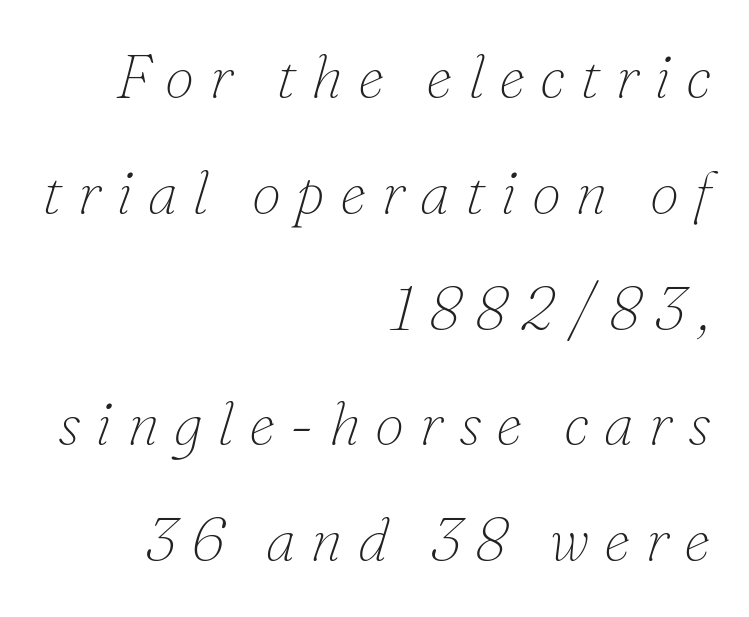
Are there feet on the stems? There are — it's a serif. Weight: not bold — regular or lighter. The paragraph shown leans on its right margin. Any mark beneath the type? The region is blank. Note the varied advance widths — an 'i' is clearly narrower than an 'm'.
